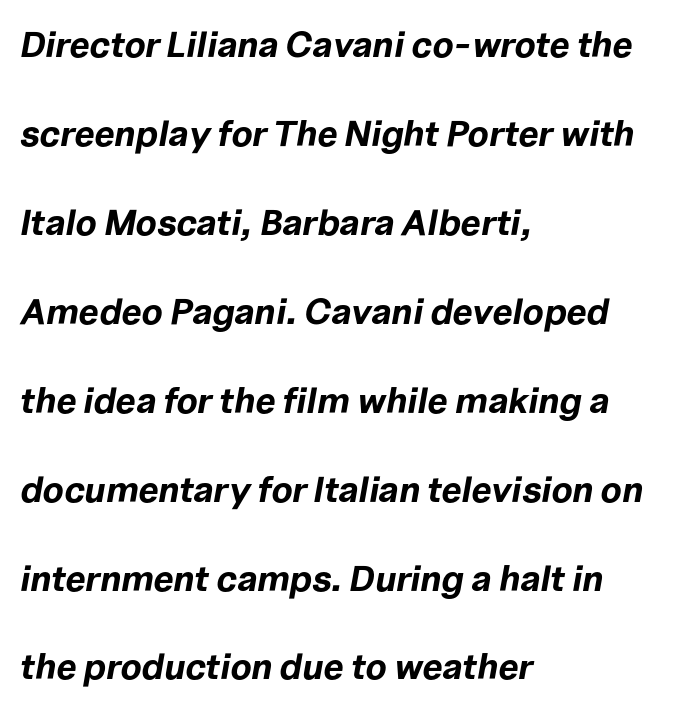
{"italic": "yes", "lean": "right", "slant_degrees": 10, "bold": "yes", "weight": "bold", "width": "normal", "stroke_contrast": "low", "x_height": "medium", "monospaced": "no", "underline": "no", "align": "left", "line_spacing": "loose", "line_spacing_ratio": 2.47, "letter_spacing": "normal", "letter_spacing_em": 0.0, "glyph_px": 36}
